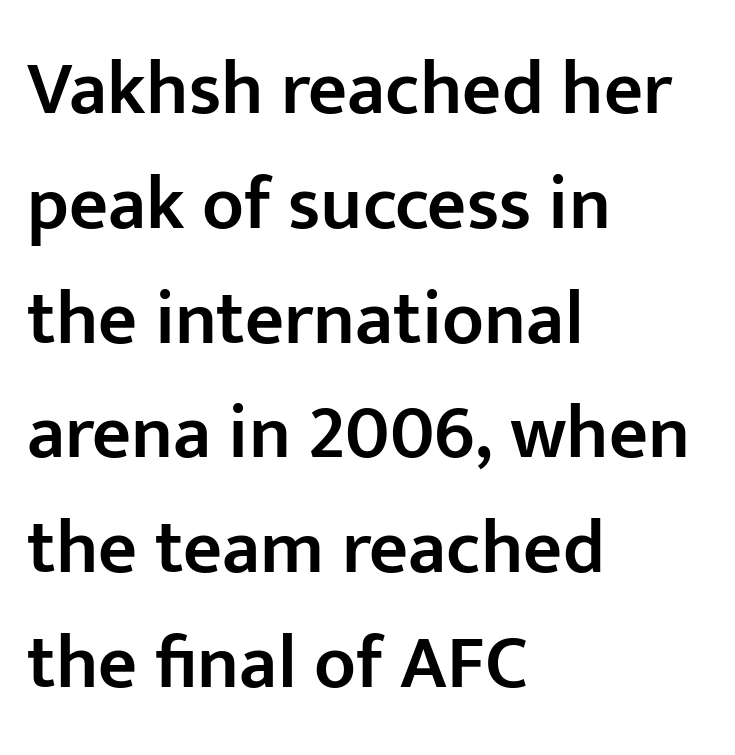
{"serif": "no", "italic": "no", "bold": "semi", "weight": "semibold", "width": "normal", "stroke_contrast": "low", "x_height": "medium", "monospaced": "no", "underline": "no", "align": "left", "line_spacing": "normal", "line_spacing_ratio": 1.51, "letter_spacing": "normal", "letter_spacing_em": 0.0, "glyph_px": 76}
